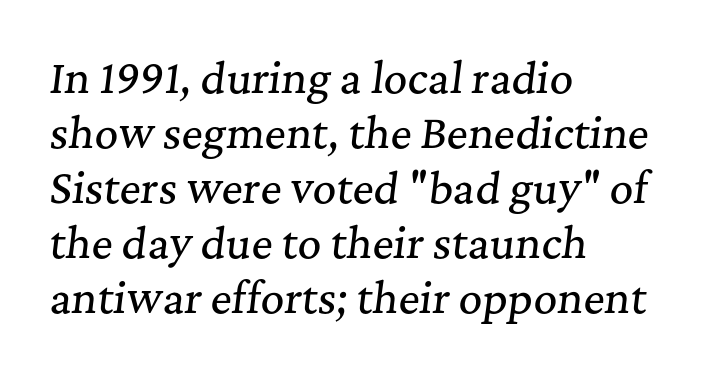
A typesetter would call this leading conventional body-copy spacing. The rag falls on the right side of this text block. The face used here is rendered with its standard letterfit. The letters advance in unequal steps, a hallmark of proportional type.
